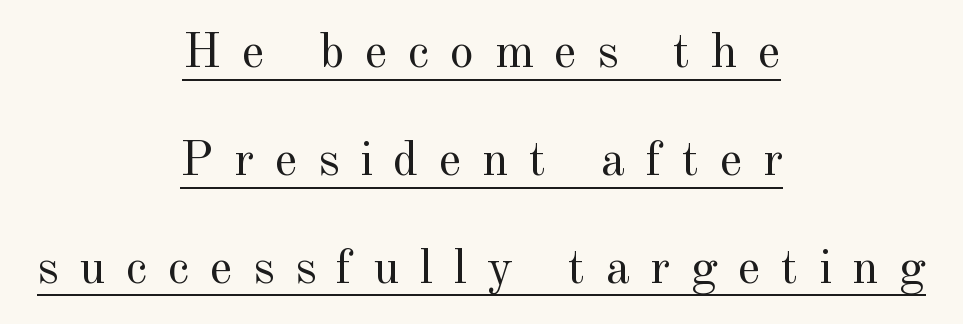
Q: Is the text bold? A: No.
Q: Is the text italic (slanted)? A: No, it is upright.
Q: Is the typeface a serif or a sans-serif typeface? A: Serif.
Q: Is the text underlined? A: Yes.
Q: How is the paragraph aligned? A: Centered.
Q: Is the spacing between letters normal or unusually wide? A: Unusually wide.
Q: Is the spacing between lines tight, normal or loose? A: Loose.
Q: Width (condensed, normal, or wide)? A: Normal.
Q: x-height? A: Small.
Q: Monospaced? A: No.
